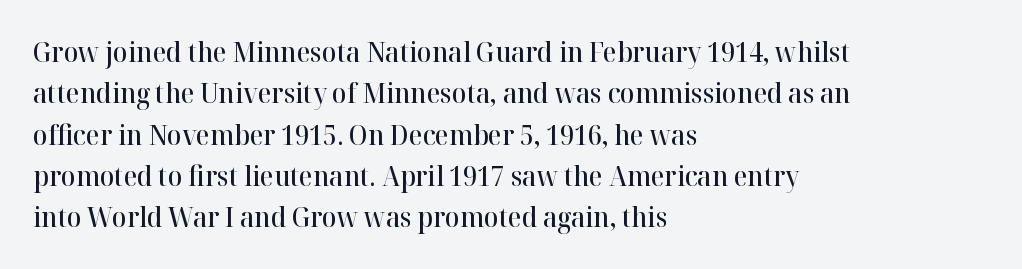
Q: Is the text bold? A: Semi-bold.
Q: Is the text italic (slanted)? A: No, it is upright.
Q: Is the text underlined? A: No.
Q: How is the paragraph aligned? A: Left-aligned.
Q: Is the spacing between letters normal or unusually wide? A: Normal.
Q: Is the spacing between lines tight, normal or loose? A: Normal.
